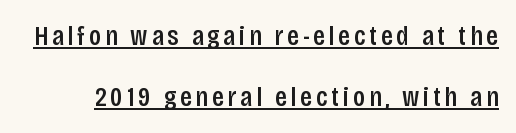
The image shows 28 px condensed sans-serif type, upright; set loose line spacing (2.19x), underlined; low stroke contrast and a large x-height.
